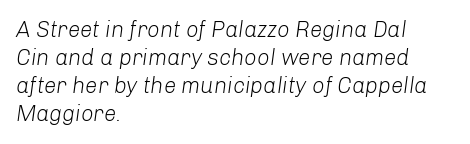
Q: Is the text bold? A: No.
Q: Is the text italic (slanted)? A: Yes, it leans right by about 8 degrees.
Q: Is the text underlined? A: No.
Q: How is the paragraph aligned? A: Left-aligned.
Q: Is the spacing between letters normal or unusually wide? A: Normal.
Q: Is the spacing between lines tight, normal or loose? A: Normal.
